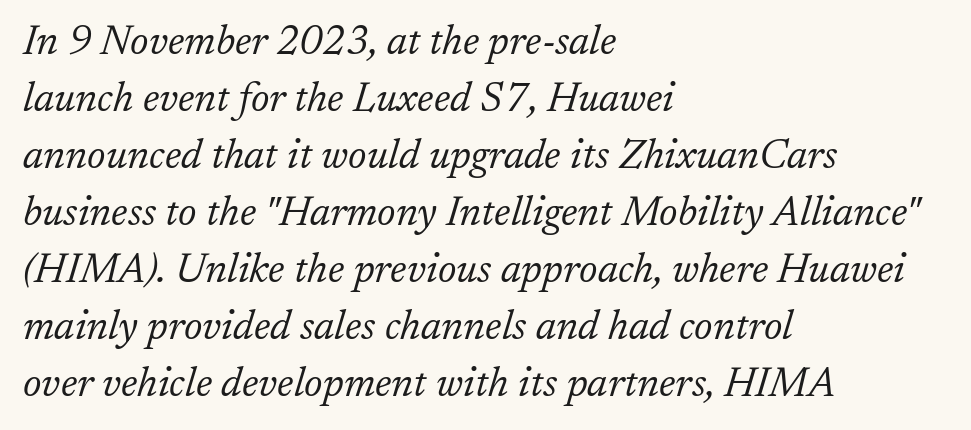
{"serif": "yes", "italic": "yes", "lean": "right", "slant_degrees": 17, "bold": "no", "weight": "light", "width": "normal", "stroke_contrast": "low", "x_height": "medium", "monospaced": "no", "underline": "no", "align": "left", "line_spacing": "normal", "line_spacing_ratio": 1.39, "letter_spacing": "normal", "letter_spacing_em": 0.0, "glyph_px": 41}
